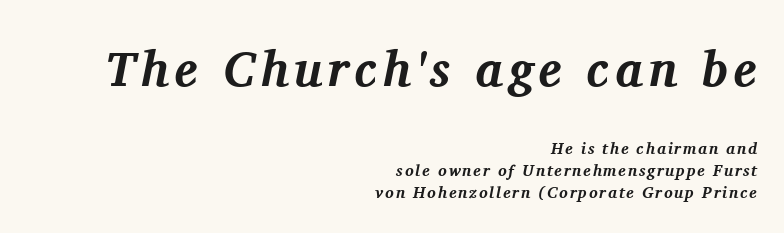
Q: Is the text bold? A: Yes.
Q: Is the text italic (slanted)? A: Yes, it leans right by about 11 degrees.
Q: Is the typeface a serif or a sans-serif typeface? A: Serif.
Q: Is the text underlined? A: No.
Q: How is the paragraph aligned? A: Right-aligned.
Q: Is the spacing between lines tight, normal or loose? A: Normal.
Q: Which block of text is set in a larger size, the first (top) or the second (bottom)? A: The first (top) one.
Q: Width (condensed, normal, or wide)? A: Normal.
Q: Stroke contrast? A: Medium.
Q: x-height? A: Medium.
Q: Monospaced? A: No.
